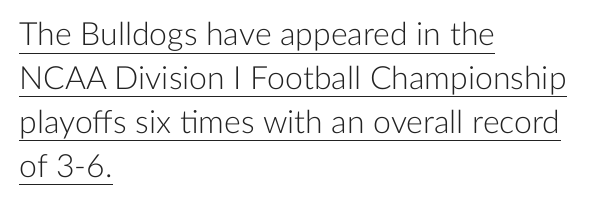
Q: Is the text bold? A: No.
Q: Is the text italic (slanted)? A: No, it is upright.
Q: Is the typeface a serif or a sans-serif typeface? A: Sans-serif.
Q: Is the text underlined? A: Yes.
Q: How is the paragraph aligned? A: Left-aligned.
Q: Is the spacing between letters normal or unusually wide? A: Normal.
Q: Is the spacing between lines tight, normal or loose? A: Normal.
Q: Width (condensed, normal, or wide)? A: Normal.
Q: Stroke contrast? A: Low.
Q: x-height? A: Medium.
Q: Monospaced? A: No.
